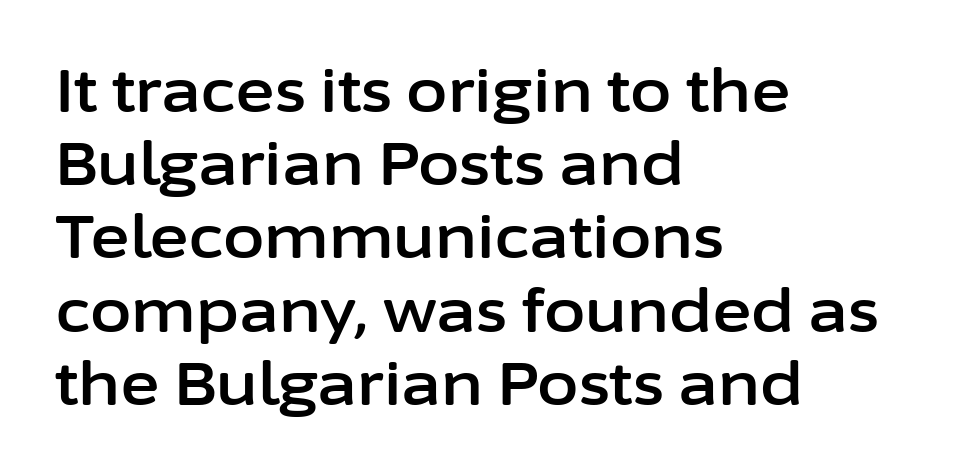
{"serif": "no", "italic": "no", "width": "normal", "stroke_contrast": "low", "x_height": "medium", "monospaced": "no", "underline": "no", "align": "left", "line_spacing_ratio": 1.22, "letter_spacing": "normal", "letter_spacing_em": 0.0, "glyph_px": 60}
